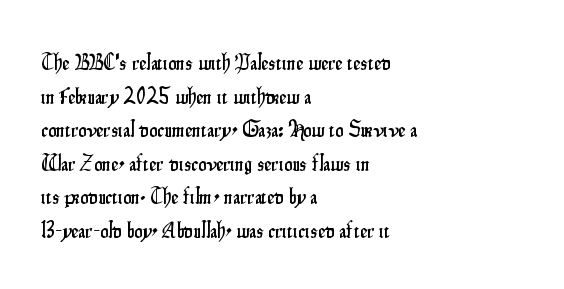
The image shows 23 px text type, upright; set left-aligned, normal line spacing (1.46x), normal letter spacing, not underlined.
